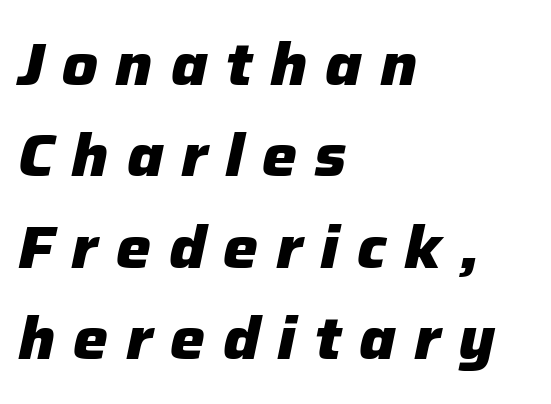
Q: Is the text bold? A: Yes.
Q: Is the text italic (slanted)? A: Yes, it leans right by about 12 degrees.
Q: Is the text underlined? A: No.
Q: How is the paragraph aligned? A: Left-aligned.
Q: Is the spacing between letters normal or unusually wide? A: Unusually wide.
Q: Is the spacing between lines tight, normal or loose? A: Normal.
Q: Width (condensed, normal, or wide)? A: Normal.
Q: Stroke contrast? A: Low.
Q: x-height? A: Medium.
Q: Monospaced? A: No.
